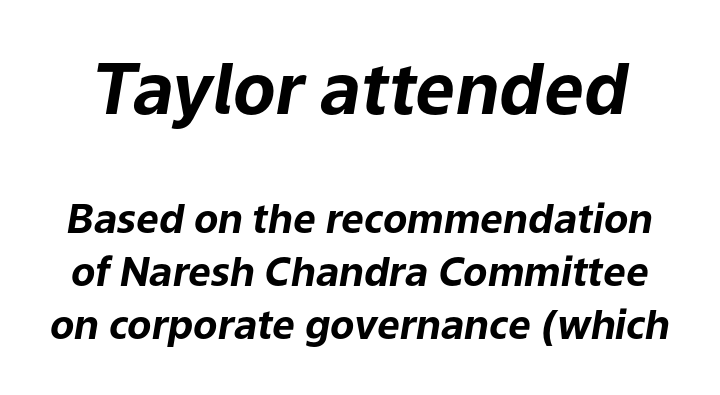
The image shows 70 px bold type, italic (leaning right); set normal line spacing (1.32x), normal letter spacing, not underlined; the first (top) block is 1.75x larger; low stroke contrast and a medium x-height.
